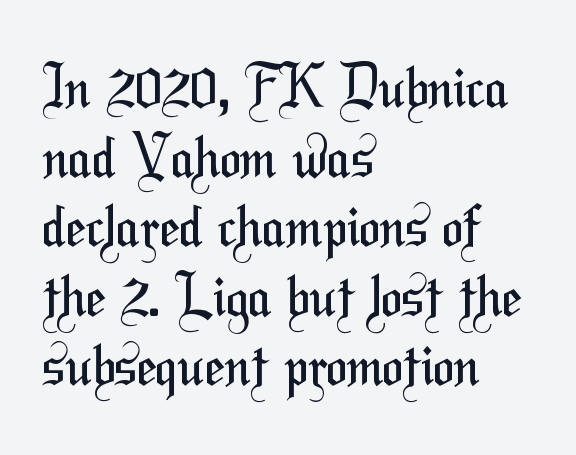
Q: Is the text bold? A: No.
Q: Is the typeface a serif or a sans-serif typeface? A: Sans-serif.
Q: Is the text underlined? A: No.
Q: How is the paragraph aligned? A: Left-aligned.
Q: Is the spacing between letters normal or unusually wide? A: Normal.
Q: Width (condensed, normal, or wide)? A: Condensed.
Q: Stroke contrast? A: Medium.
Q: x-height? A: Medium.
Q: Monospaced? A: No.
